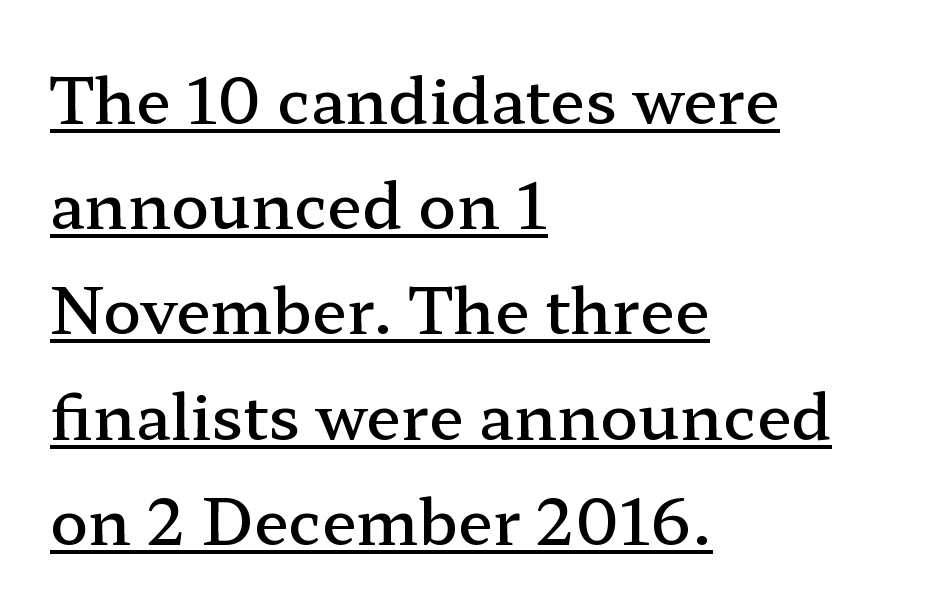
Q: Is the text bold? A: Semi-bold.
Q: Is the text italic (slanted)? A: No, it is upright.
Q: Is the typeface a serif or a sans-serif typeface? A: Serif.
Q: Is the text underlined? A: Yes.
Q: How is the paragraph aligned? A: Left-aligned.
Q: Is the spacing between letters normal or unusually wide? A: Normal.
Q: Is the spacing between lines tight, normal or loose? A: Normal.
Q: Width (condensed, normal, or wide)? A: Wide.
Q: Stroke contrast? A: Low.
Q: x-height? A: Medium.
Q: Monospaced? A: No.
